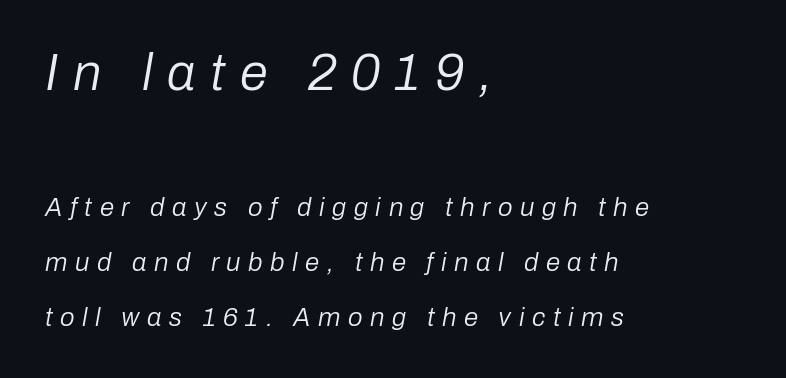
{"italic": "yes", "lean": "right", "slant_degrees": 10, "bold": "no", "weight": "regular", "width": "normal", "stroke_contrast": "low", "x_height": "medium", "monospaced": "no", "underline": "no", "align": "left", "line_spacing": "loose", "line_spacing_ratio": 2.11, "letter_spacing": "wide", "letter_spacing_em": 0.29, "larger_block": "first", "size_ratio": 1.96, "glyph_px": 51}
